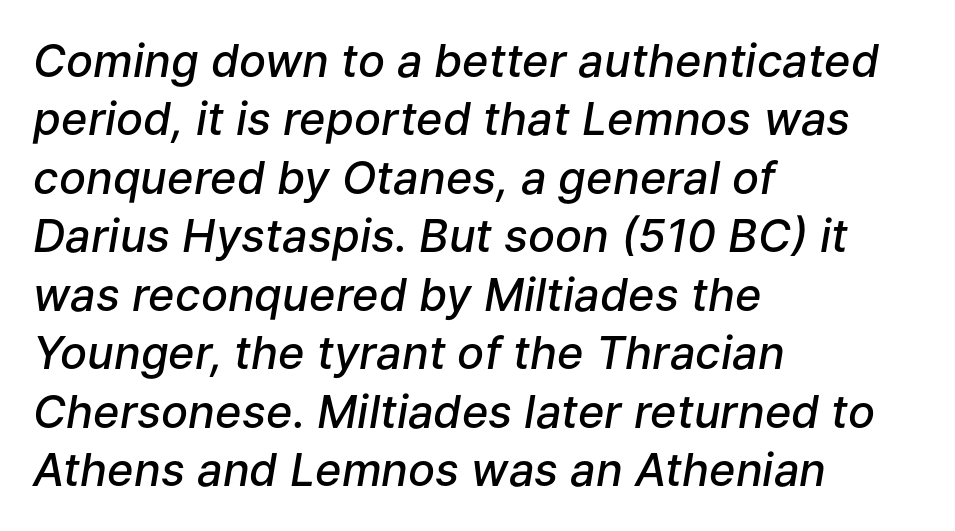
{"italic": "yes", "lean": "right", "slant_degrees": 9, "bold": "semi", "weight": "semibold", "width": "normal", "stroke_contrast": "low", "x_height": "medium", "monospaced": "no", "underline": "no", "align": "left", "line_spacing": "normal", "line_spacing_ratio": 1.3, "letter_spacing": "normal", "letter_spacing_em": 0.0, "glyph_px": 45}
